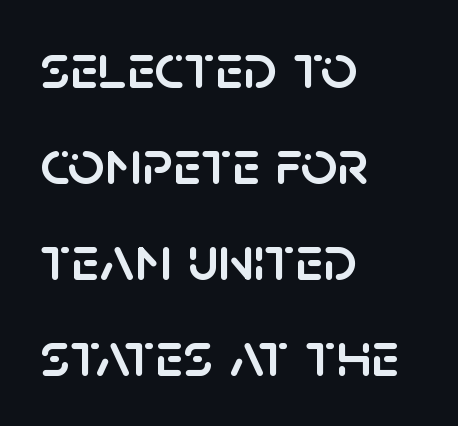
{"serif": "no", "italic": "no", "width": "normal", "stroke_contrast": "low", "x_height": "large", "monospaced": "no", "underline": "no", "align": "left", "line_spacing": "normal", "line_spacing_ratio": 1.5, "letter_spacing": "normal", "letter_spacing_em": 0.0, "glyph_px": 64}
